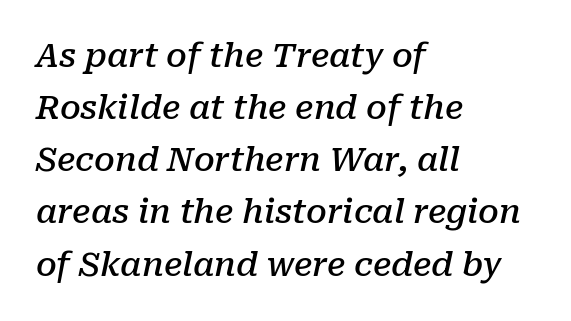
Q: Is the text bold? A: Semi-bold.
Q: Is the text italic (slanted)? A: Yes, it leans right by about 10 degrees.
Q: Is the typeface a serif or a sans-serif typeface? A: Serif.
Q: Is the text underlined? A: No.
Q: How is the paragraph aligned? A: Left-aligned.
Q: Is the spacing between letters normal or unusually wide? A: Normal.
Q: Is the spacing between lines tight, normal or loose? A: Normal.
Q: Width (condensed, normal, or wide)? A: Normal.
Q: Stroke contrast? A: Low.
Q: x-height? A: Medium.
Q: Monospaced? A: No.
